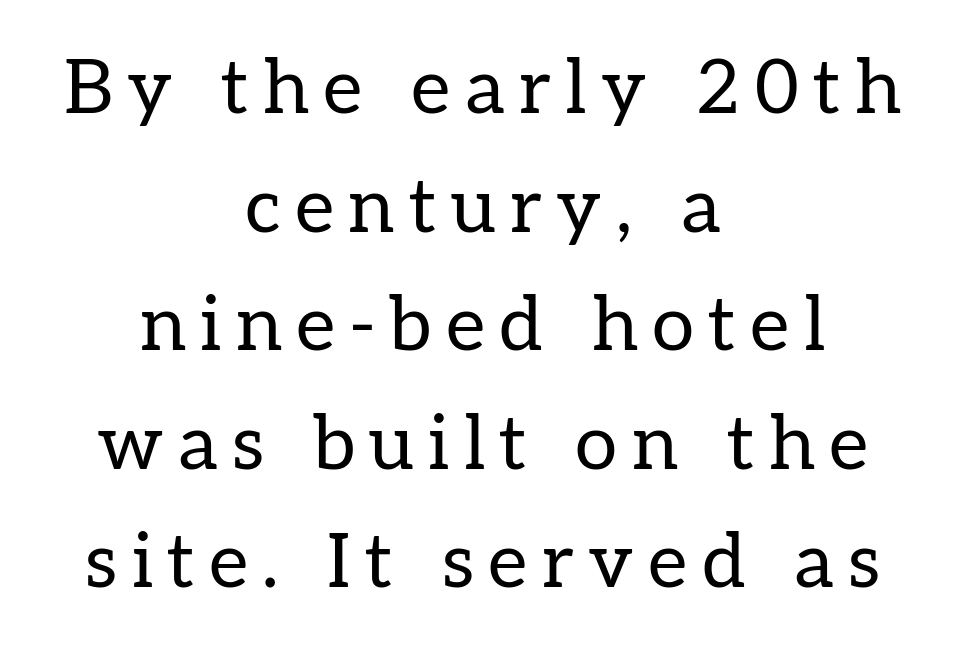
{"serif": "yes", "italic": "no", "bold": "no", "weight": "regular", "width": "normal", "stroke_contrast": "low", "x_height": "medium", "monospaced": "no", "underline": "no", "align": "center", "line_spacing": "normal", "line_spacing_ratio": 1.56, "glyph_px": 76}
